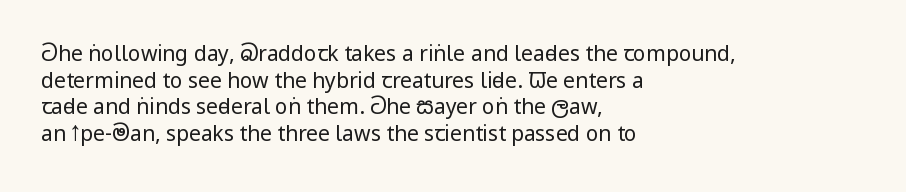
The image shows 21 px text type, upright; set left-aligned, normal line spacing (1.27x), normal letter spacing, not underlined.
